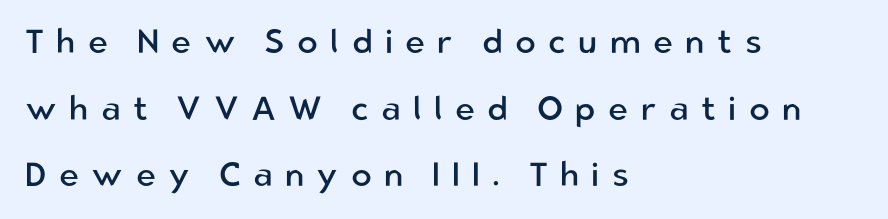
{"serif": "no", "italic": "no", "bold": "no", "weight": "regular", "width": "normal", "stroke_contrast": "low", "x_height": "medium", "monospaced": "no", "underline": "no", "align": "left", "line_spacing": "loose", "line_spacing_ratio": 1.96, "letter_spacing": "wide", "letter_spacing_em": 0.36, "glyph_px": 34}
